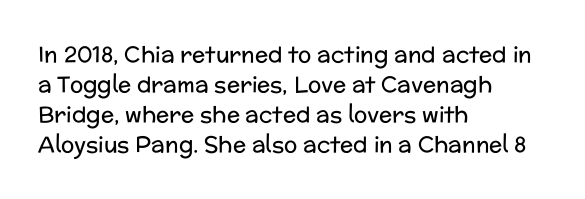
{"italic": "no", "bold": "no", "underline": "no", "align": "left", "line_spacing": "normal", "line_spacing_ratio": 1.37, "letter_spacing": "normal", "letter_spacing_em": 0.0, "glyph_px": 22}
